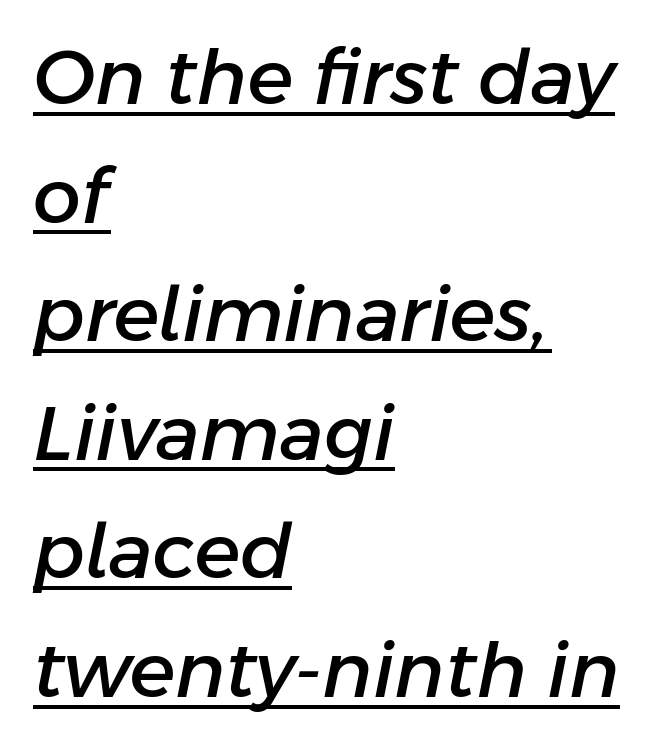
Varying glyph widths throughout — classic text-font behaviour. Each line starts at the same left margin while the right side varies. Compared with undecorated copy, this sample adds a rule below the words. You can tell it's italic because the verticals aren't actually vertical. The rendering keeps characters at their native spacing. Evenly set lines give the paragraph a standard silhouette.
